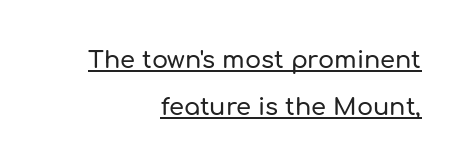
The image shows 24 px text type, upright; set right-aligned, loose line spacing (1.96x), normal letter spacing, underlined.
